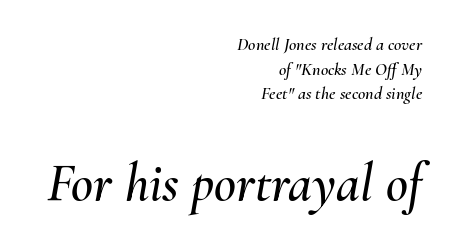
{"italic": "yes", "lean": "right", "slant_degrees": 10, "width": "normal", "stroke_contrast": "medium", "x_height": "small", "monospaced": "no", "underline": "no", "align": "right", "line_spacing": "normal", "line_spacing_ratio": 1.37, "letter_spacing": "normal", "letter_spacing_em": 0.0, "larger_block": "second", "size_ratio": 3.0, "glyph_px": 54}
